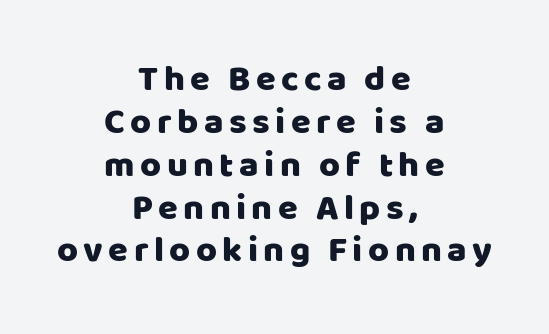
The image shows 36 px sans-serif type, upright; set centered, line spacing 1.19x, not underlined; low stroke contrast and a large x-height.
